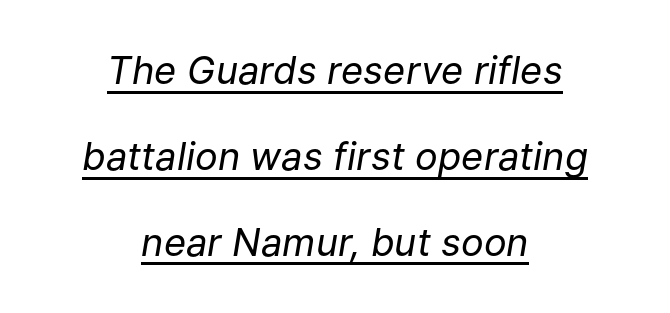
Is there an underline? Yes — a line sits under the letters. Nothing heavy about these letters — not bold at all. Short note: letters normally spaced. This sample uses an oblique cut, with every glyph tilted off the vertical. Layout note: lines centered. Successive baselines arrive slowly, with a big drop between each.
